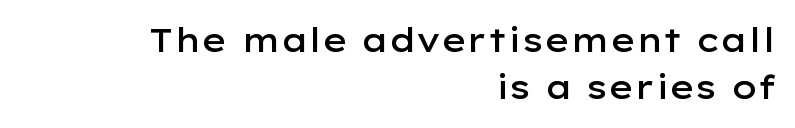
The image shows 33 px semibold, wide sans-serif type, upright; set right-aligned, normal line spacing (1.43x), normal letter spacing, not underlined; low stroke contrast and a medium x-height.
